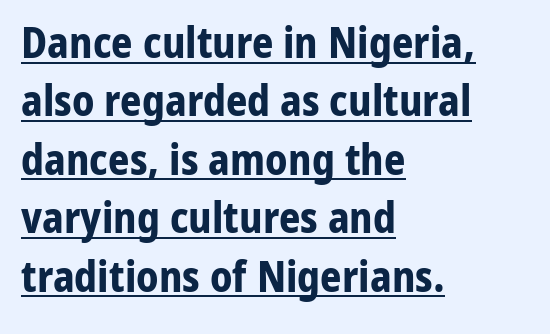
Q: Is the text bold? A: Yes.
Q: Is the text italic (slanted)? A: No, it is upright.
Q: Is the typeface a serif or a sans-serif typeface? A: Sans-serif.
Q: Is the text underlined? A: Yes.
Q: How is the paragraph aligned? A: Left-aligned.
Q: Is the spacing between letters normal or unusually wide? A: Normal.
Q: Is the spacing between lines tight, normal or loose? A: Normal.
Q: Width (condensed, normal, or wide)? A: Normal.
Q: Stroke contrast? A: Low.
Q: x-height? A: Medium.
Q: Monospaced? A: No.
